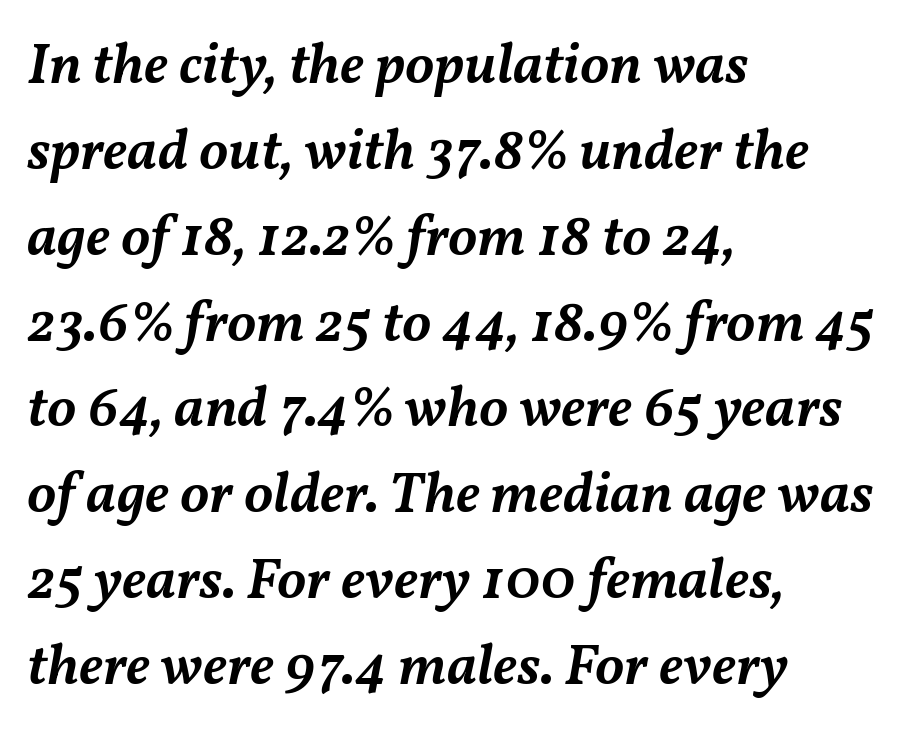
{"italic": "yes", "lean": "right", "slant_degrees": 11, "bold": "semi", "weight": "semibold", "width": "normal", "stroke_contrast": "medium", "x_height": "medium", "monospaced": "no", "underline": "no", "align": "left", "line_spacing": "normal", "line_spacing_ratio": 1.48, "letter_spacing": "normal", "letter_spacing_em": 0.0, "glyph_px": 58}
